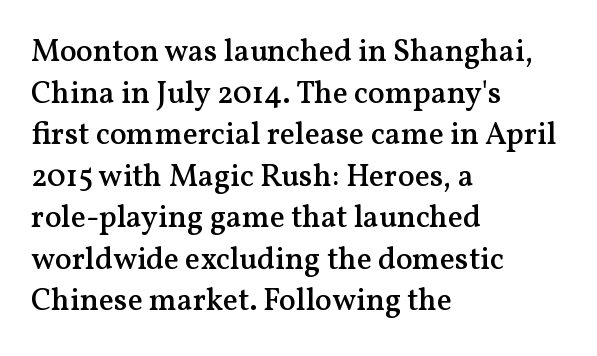
Every letter is mildly thick-stroked: semibold rather than bold. Tracking here is standard; glyphs follow each other at the usual distance. This block has exactly the height ordinary leading produces. A typesetter would label this face a serif.
